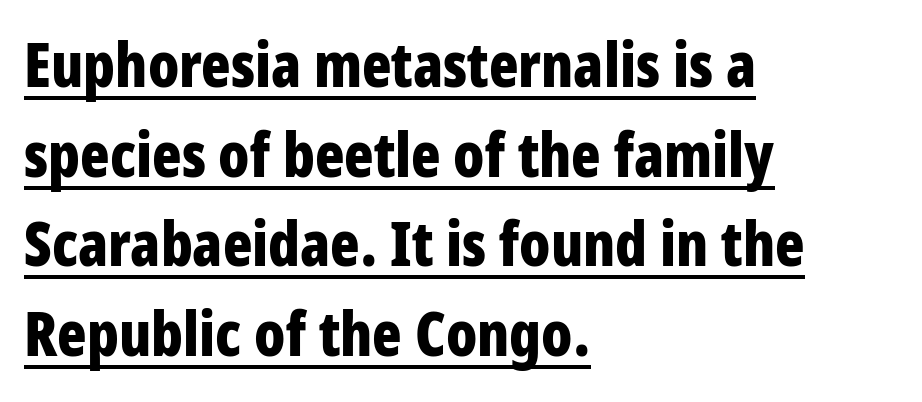
Underlining? Definitely there. Ordinary non-slanted type is in use. These lines are rendered in a variable-pitch font. This sample uses plain, unmodified letter spacing. Look at the bottom of the vertical strokes: they stop flat, with no serifs.
